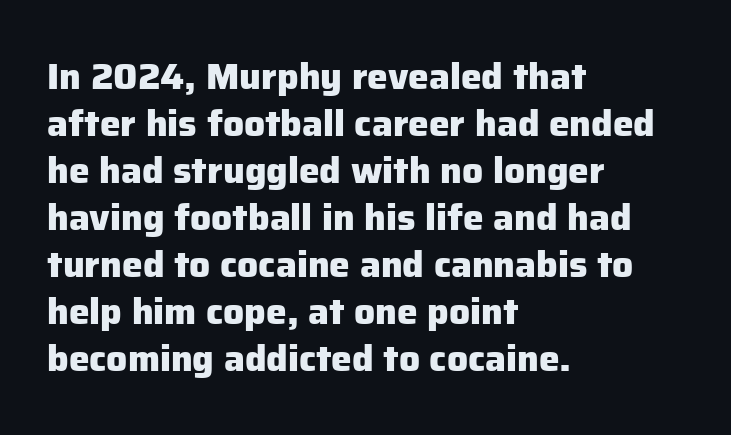
Q: Is the text bold? A: Yes.
Q: Is the text italic (slanted)? A: No, it is upright.
Q: Is the typeface a serif or a sans-serif typeface? A: Sans-serif.
Q: Is the text underlined? A: No.
Q: How is the paragraph aligned? A: Left-aligned.
Q: Is the spacing between letters normal or unusually wide? A: Normal.
Q: Is the spacing between lines tight, normal or loose? A: Normal.
Q: Width (condensed, normal, or wide)? A: Normal.
Q: Stroke contrast? A: Low.
Q: x-height? A: Medium.
Q: Monospaced? A: No.
